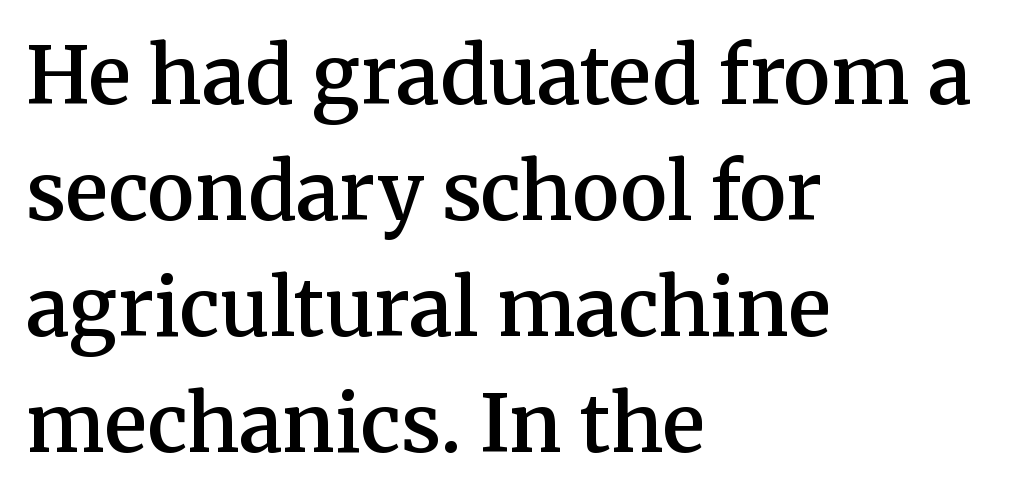
The image shows 79 px semibold serif type, upright; set left-aligned, normal line spacing (1.47x), normal letter spacing, not underlined; medium stroke contrast and a medium x-height.
